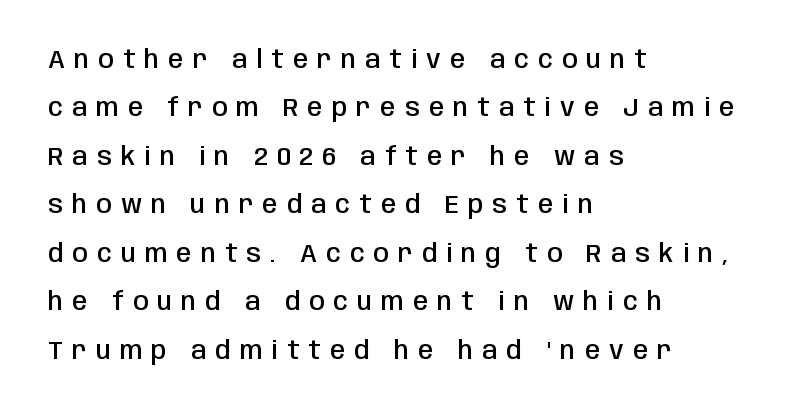
A clean baseline with only descenders dipping below it. Do the letters lean? They stand straight. The rendering uses a semibold face; strokes are thickened but not to full bold. Horizontal alignment here is leftward, the default for most running prose.
